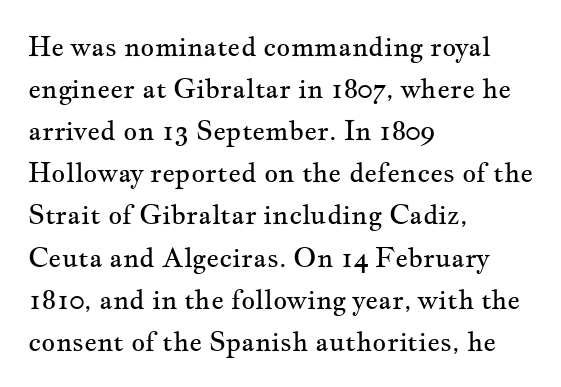
Q: Is the text bold? A: No.
Q: Is the text italic (slanted)? A: No, it is upright.
Q: Is the text underlined? A: No.
Q: How is the paragraph aligned? A: Left-aligned.
Q: Is the spacing between letters normal or unusually wide? A: Normal.
Q: Is the spacing between lines tight, normal or loose? A: Normal.
